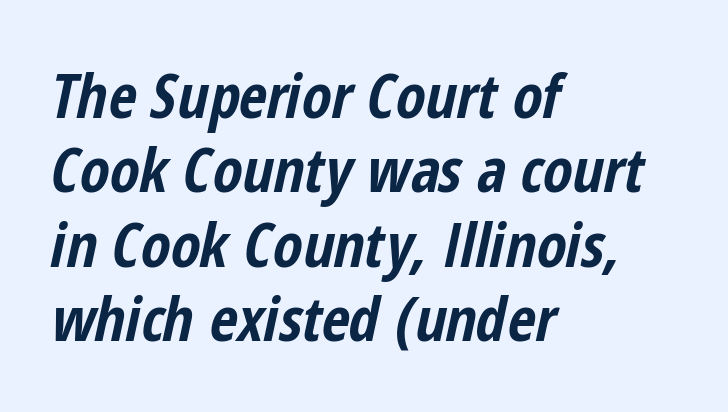
Q: Is the text bold? A: Yes.
Q: Is the text italic (slanted)? A: Yes, it leans right by about 12 degrees.
Q: Is the text underlined? A: No.
Q: How is the paragraph aligned? A: Left-aligned.
Q: Is the spacing between letters normal or unusually wide? A: Normal.
Q: Width (condensed, normal, or wide)? A: Condensed.
Q: Stroke contrast? A: Low.
Q: x-height? A: Medium.
Q: Monospaced? A: No.
